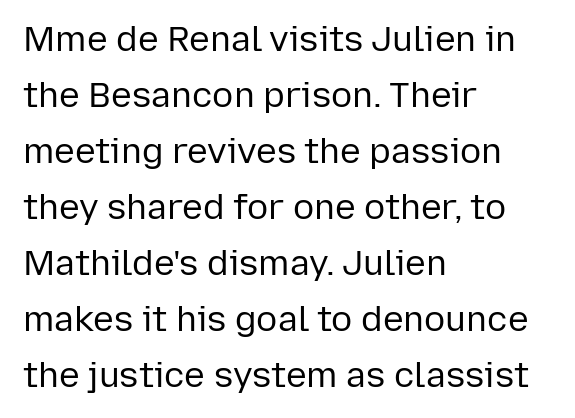
{"serif": "no", "italic": "no", "bold": "no", "weight": "regular", "width": "normal", "stroke_contrast": "low", "x_height": "medium", "monospaced": "no", "underline": "no", "align": "left", "line_spacing": "normal", "line_spacing_ratio": 1.6, "letter_spacing": "normal", "letter_spacing_em": 0.0, "glyph_px": 35}
